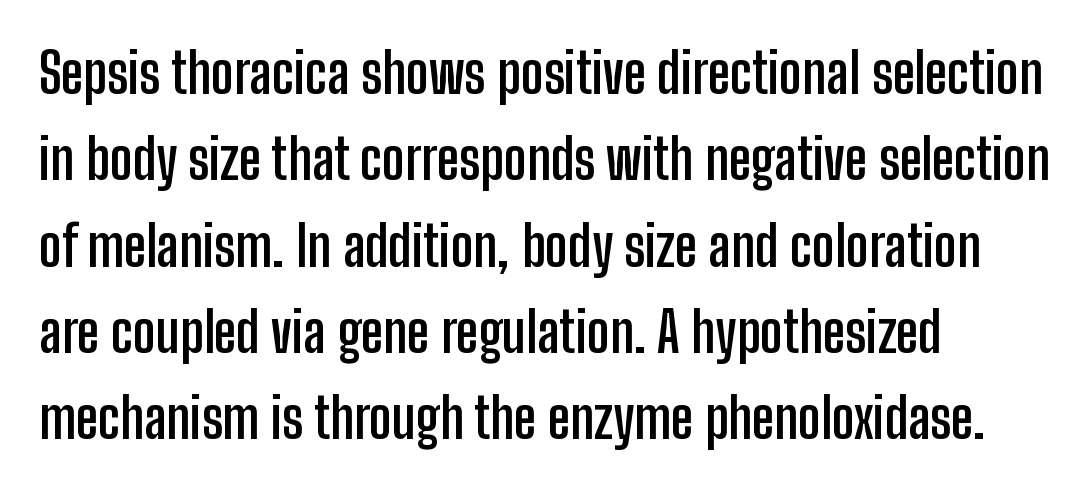
Stroke thickness is high; the sample reads as a true bold. Caption: standard tracking, unaltered. A classic flush-left, rag-right setting is used for this passage. It's the straight-up-and-down kind of type. Is this a fixed-width face? No — the glyphs have proportional, varying widths.
